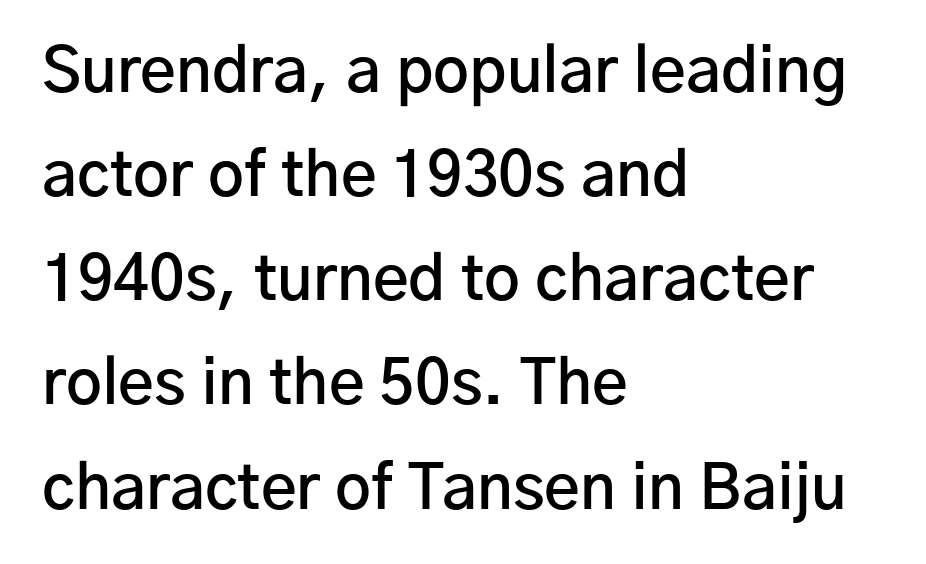
{"serif": "no", "italic": "no", "bold": "semi", "weight": "semibold", "width": "normal", "stroke_contrast": "low", "x_height": "medium", "monospaced": "no", "underline": "no", "align": "left", "line_spacing": "normal", "line_spacing_ratio": 1.68, "letter_spacing": "normal", "letter_spacing_em": 0.0, "glyph_px": 62}
